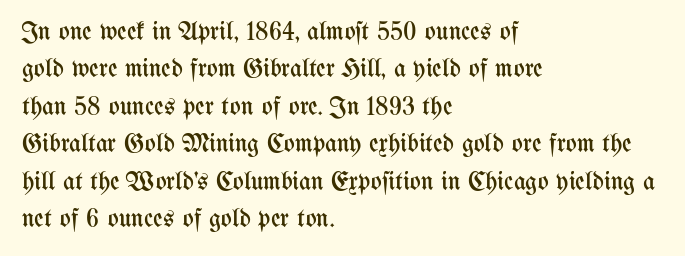
Is the letter spacing exaggerated? No — it looks like the ordinary default. This block has exactly the height ordinary leading produces. This is the regular roman posture of the typeface. Weight: not bold — regular or lighter.
